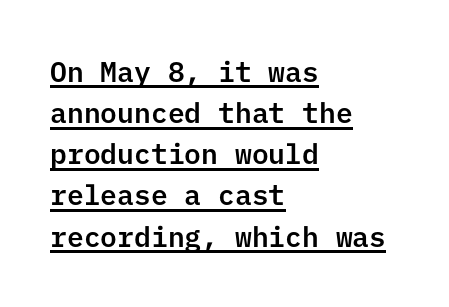
The image shows 28 px sans-serif type, upright; set left-aligned, normal line spacing (1.47x), normal letter spacing, underlined; low stroke contrast and a medium x-height.
